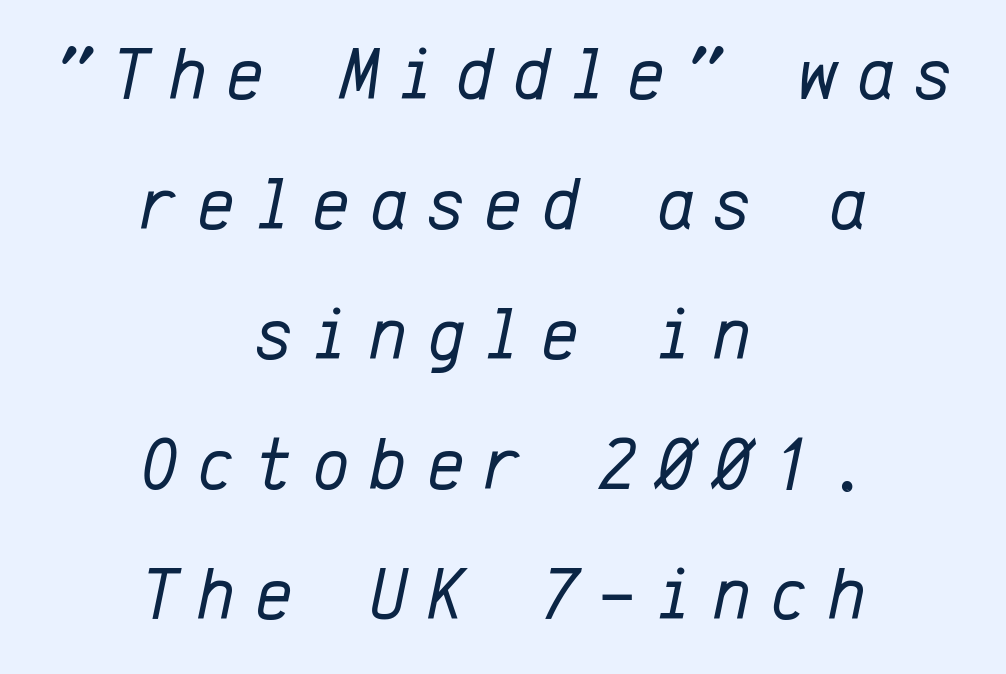
Observe the wide spacing: letters keep a clear distance from each other. Every character here occupies the same horizontal width, giving the sample a typewriter-like rhythm. In terms of posture, this sample is oblique. Quick note: underline off.
